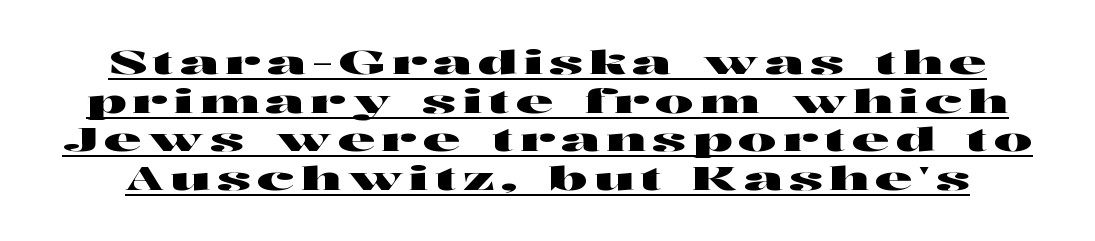
A typesetter would mark this as roman, not italic. In terms of letterspacing, this is a distinctly airy, spread setting. The rendering uses natural spacing where letterforms have individual widths. I'd call this a sans setting — the letters go barefoot. Caption: lettering with a line underneath.
